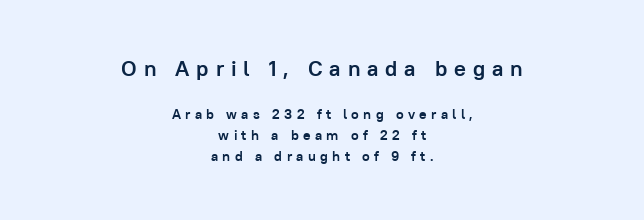
Q: Is the text bold? A: Yes.
Q: Is the text italic (slanted)? A: No, it is upright.
Q: Is the text underlined? A: No.
Q: How is the paragraph aligned? A: Centered.
Q: Is the spacing between letters normal or unusually wide? A: Unusually wide.
Q: Is the spacing between lines tight, normal or loose? A: Normal.
Q: Which block of text is set in a larger size, the first (top) or the second (bottom)? A: The first (top) one.
